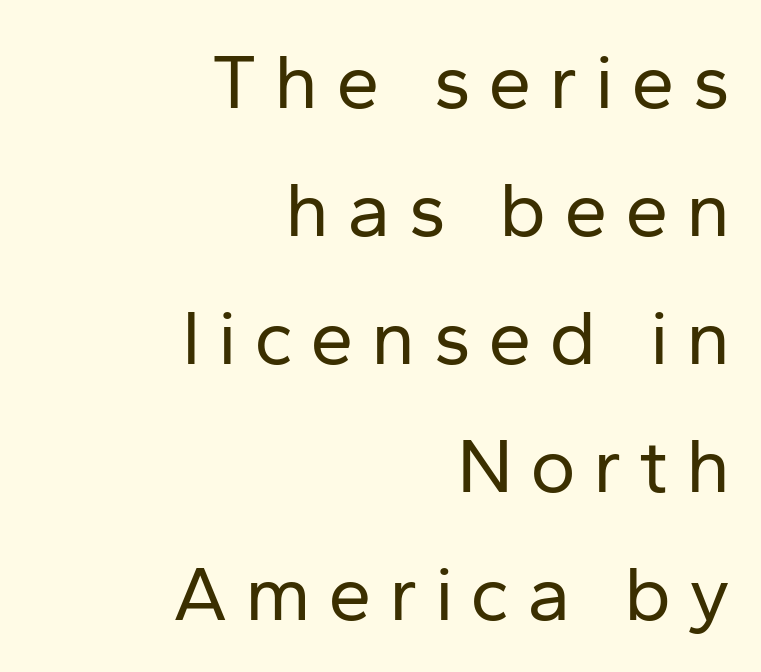
Q: Is the text bold? A: No.
Q: Is the text italic (slanted)? A: No, it is upright.
Q: Is the typeface a serif or a sans-serif typeface? A: Sans-serif.
Q: Is the text underlined? A: No.
Q: How is the paragraph aligned? A: Right-aligned.
Q: Is the spacing between letters normal or unusually wide? A: Unusually wide.
Q: Is the spacing between lines tight, normal or loose? A: Normal.
Q: Width (condensed, normal, or wide)? A: Normal.
Q: Stroke contrast? A: Low.
Q: x-height? A: Medium.
Q: Monospaced? A: No.
